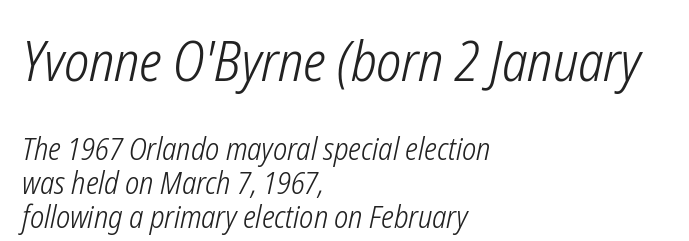
{"italic": "yes", "lean": "right", "slant_degrees": 12, "bold": "no", "weight": "light", "width": "condensed", "stroke_contrast": "low", "x_height": "medium", "monospaced": "no", "underline": "no", "align": "left", "line_spacing": "tight", "line_spacing_ratio": 1.09, "letter_spacing": "normal", "letter_spacing_em": 0.0, "larger_block": "first", "size_ratio": 1.77, "glyph_px": 55}
